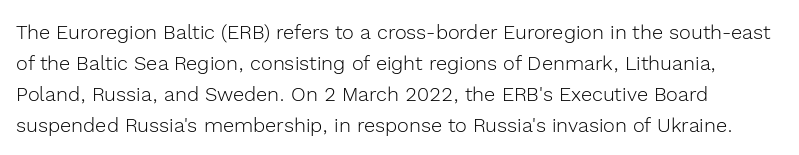
{"italic": "no", "bold": "no", "underline": "no", "line_spacing": "normal", "line_spacing_ratio": 1.55, "letter_spacing": "normal", "letter_spacing_em": 0.0, "glyph_px": 20}
